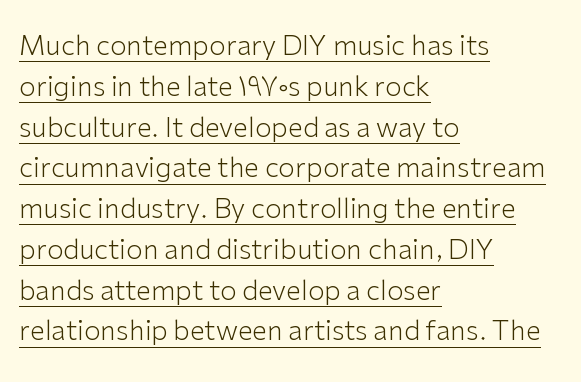
Q: Is the text bold? A: No.
Q: Is the text italic (slanted)? A: No, it is upright.
Q: Is the text underlined? A: Yes.
Q: How is the paragraph aligned? A: Left-aligned.
Q: Is the spacing between letters normal or unusually wide? A: Normal.
Q: Is the spacing between lines tight, normal or loose? A: Normal.
